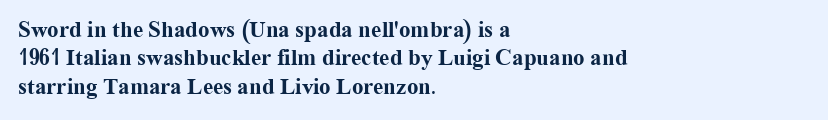
Q: Is the text bold? A: Yes.
Q: Is the text italic (slanted)? A: No, it is upright.
Q: Is the text underlined? A: No.
Q: How is the paragraph aligned? A: Left-aligned.
Q: Is the spacing between letters normal or unusually wide? A: Normal.
